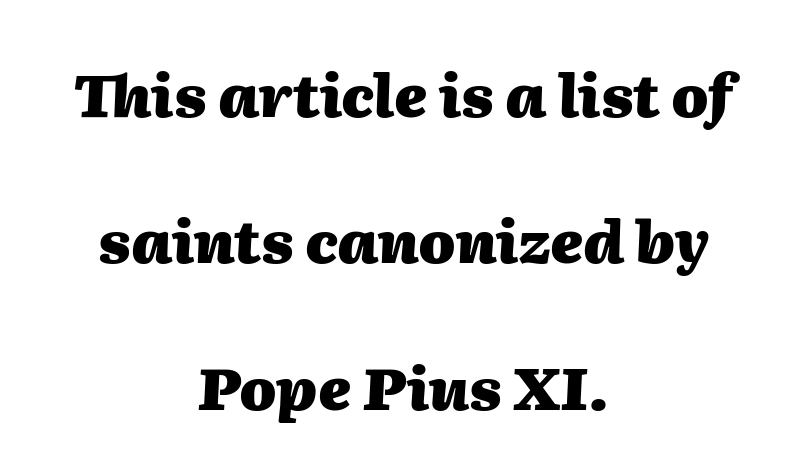
Q: Is the text bold? A: Yes.
Q: Is the text italic (slanted)? A: Yes, it leans right by about 2 degrees.
Q: Is the text underlined? A: No.
Q: How is the paragraph aligned? A: Centered.
Q: Is the spacing between letters normal or unusually wide? A: Normal.
Q: Is the spacing between lines tight, normal or loose? A: Loose.
Q: Width (condensed, normal, or wide)? A: Normal.
Q: Stroke contrast? A: Medium.
Q: x-height? A: Medium.
Q: Monospaced? A: No.
